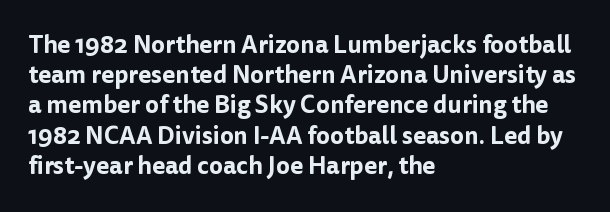
Q: Is the text italic (slanted)? A: No, it is upright.
Q: Is the text underlined? A: No.
Q: How is the paragraph aligned? A: Left-aligned.
Q: Is the spacing between letters normal or unusually wide? A: Normal.
Q: Is the spacing between lines tight, normal or loose? A: Normal.
